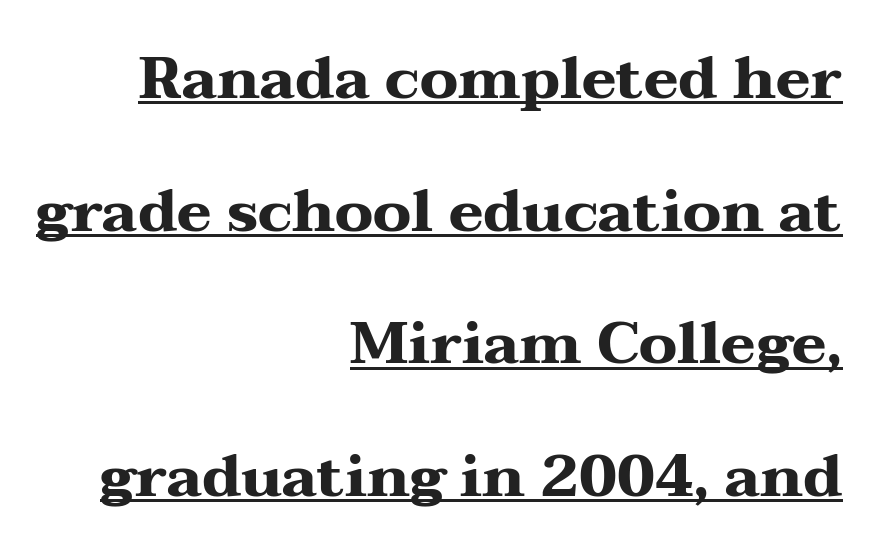
The image shows 59 px heavy, wide serif type, upright; set right-aligned, loose line spacing (2.25x), normal letter spacing, underlined; medium stroke contrast and a medium x-height.
